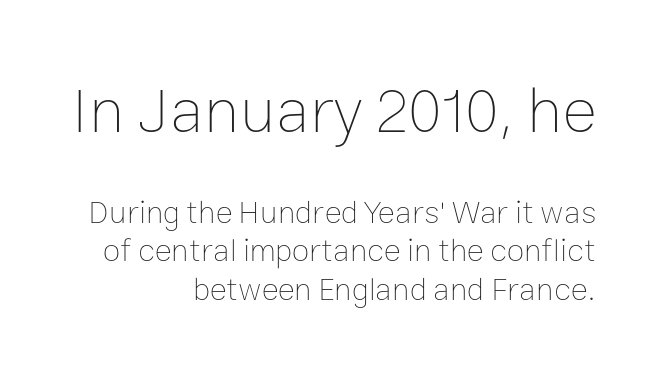
This sample has the flowing, uneven cadence of proportional lettering. Heft: none added — not bold. The typography opts for an upright posture over an oblique one. Type size steps down from the first block to the second. The foot of each line stays bare and open.
